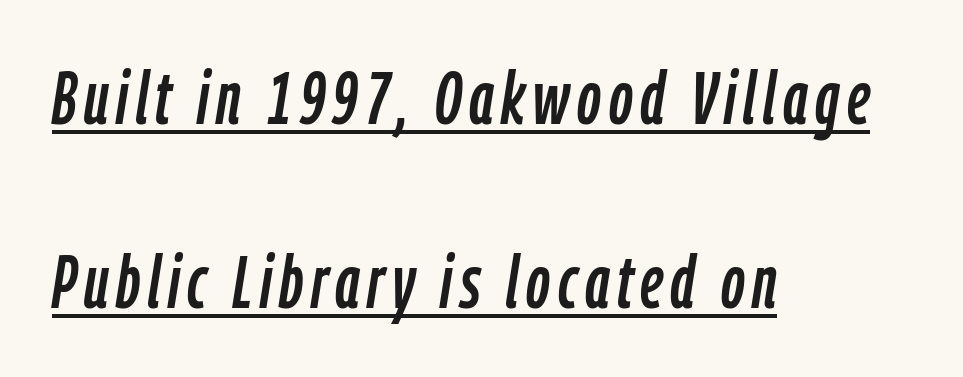
Q: Is the text italic (slanted)? A: Yes, it leans right by about 9 degrees.
Q: Is the text underlined? A: Yes.
Q: How is the paragraph aligned? A: Left-aligned.
Q: Is the spacing between lines tight, normal or loose? A: Loose.
Q: Width (condensed, normal, or wide)? A: Condensed.
Q: Stroke contrast? A: Low.
Q: x-height? A: Medium.
Q: Monospaced? A: No.
